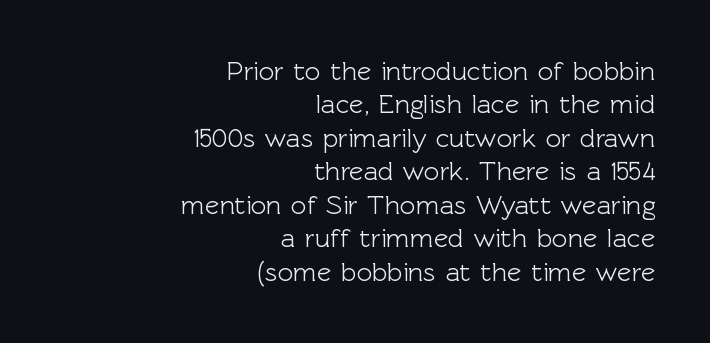
Q: Is the text italic (slanted)? A: No, it is upright.
Q: Is the text underlined? A: No.
Q: How is the paragraph aligned? A: Right-aligned.
Q: Is the spacing between letters normal or unusually wide? A: Normal.
